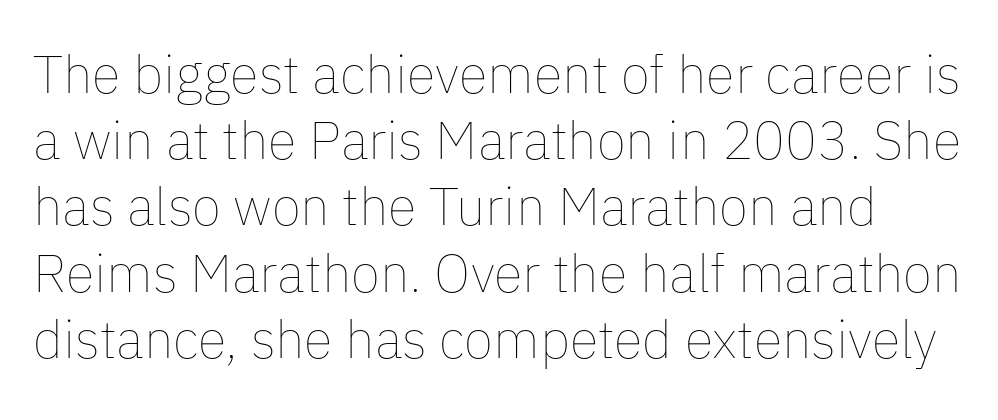
{"italic": "no", "bold": "no", "weight": "thin", "width": "normal", "stroke_contrast": "low", "x_height": "medium", "monospaced": "no", "underline": "no", "line_spacing": "normal", "line_spacing_ratio": 1.25, "letter_spacing": "normal", "letter_spacing_em": 0.0, "glyph_px": 53}
